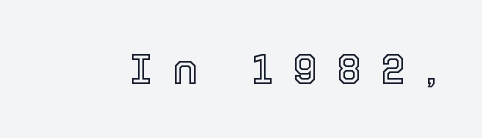
Q: Is the text italic (slanted)? A: No, it is upright.
Q: Is the text underlined? A: No.
Q: Is the spacing between letters normal or unusually wide? A: Unusually wide.
Q: Width (condensed, normal, or wide)? A: Normal.
Q: x-height? A: Medium.
Q: Monospaced? A: No.
